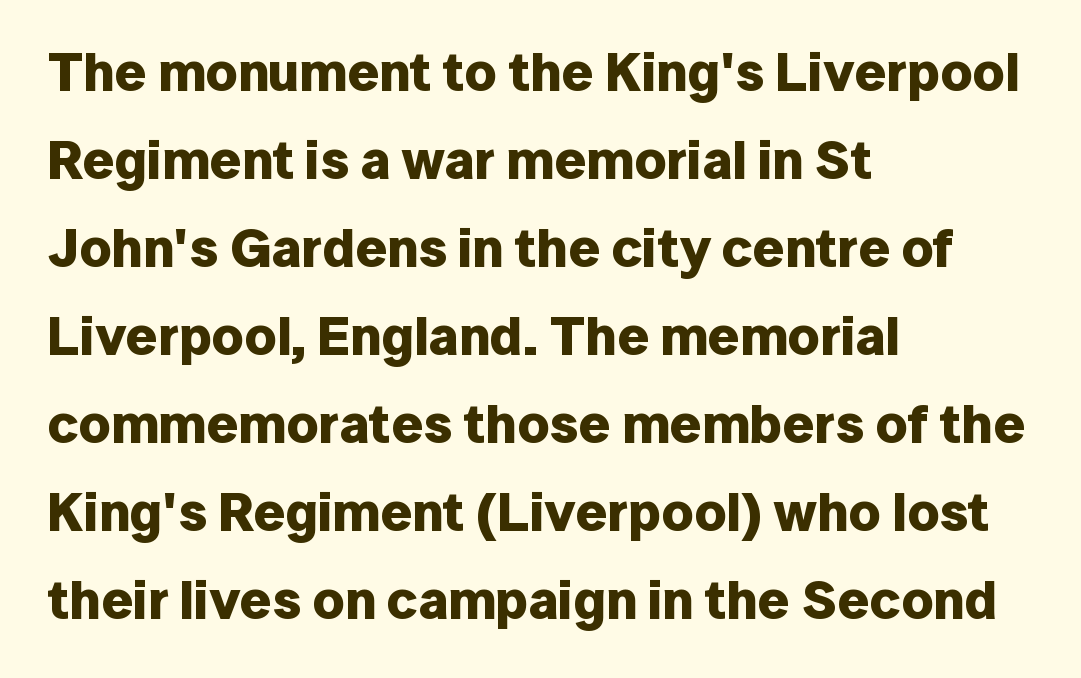
Q: Is the text bold? A: Yes.
Q: Is the text italic (slanted)? A: No, it is upright.
Q: Is the typeface a serif or a sans-serif typeface? A: Sans-serif.
Q: Is the text underlined? A: No.
Q: How is the paragraph aligned? A: Left-aligned.
Q: Is the spacing between letters normal or unusually wide? A: Normal.
Q: Is the spacing between lines tight, normal or loose? A: Normal.
Q: Width (condensed, normal, or wide)? A: Normal.
Q: Stroke contrast? A: Low.
Q: x-height? A: Medium.
Q: Monospaced? A: No.
